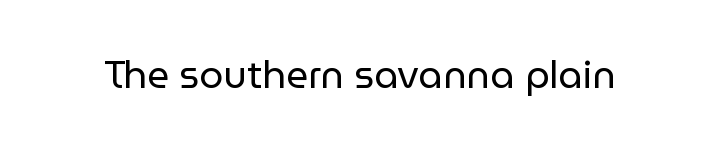
{"serif": "no", "italic": "no", "bold": "no", "weight": "regular", "width": "normal", "stroke_contrast": "low", "x_height": "medium", "monospaced": "no", "underline": "no", "letter_spacing": "normal", "letter_spacing_em": 0.0, "glyph_px": 38}
